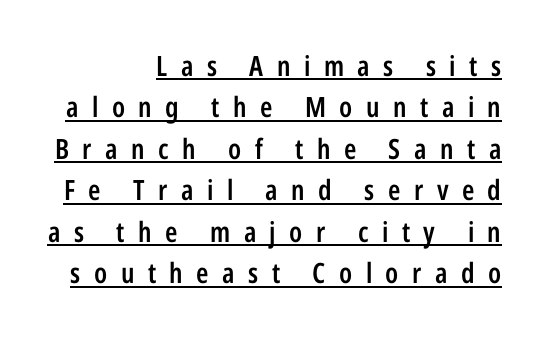
Q: Is the text bold? A: Semi-bold.
Q: Is the text italic (slanted)? A: No, it is upright.
Q: Is the typeface a serif or a sans-serif typeface? A: Sans-serif.
Q: Is the text underlined? A: Yes.
Q: How is the paragraph aligned? A: Right-aligned.
Q: Is the spacing between letters normal or unusually wide? A: Unusually wide.
Q: Is the spacing between lines tight, normal or loose? A: Normal.
Q: Width (condensed, normal, or wide)? A: Condensed.
Q: Stroke contrast? A: Low.
Q: x-height? A: Medium.
Q: Monospaced? A: No.
